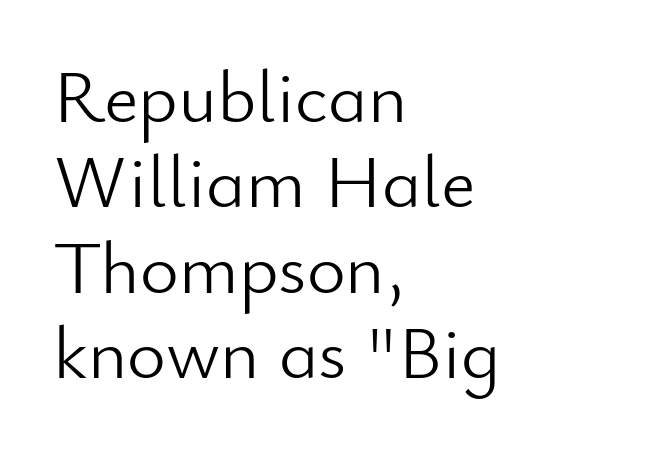
{"serif": "no", "italic": "no", "bold": "no", "weight": "light", "width": "normal", "stroke_contrast": "low", "x_height": "small", "monospaced": "no", "underline": "no", "align": "left", "line_spacing": "tight", "line_spacing_ratio": 1.14, "letter_spacing": "normal", "letter_spacing_em": 0.0, "glyph_px": 75}
